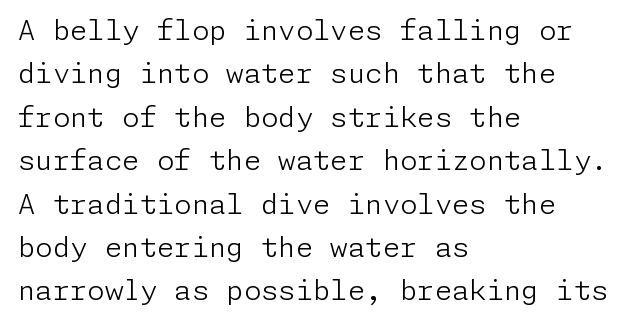
The passage shown is not bold in any degree. How are the letters spaced? Ordinarily, with no added tracking. Successive baselines arrive at the customary interval. Horizontal alignment here is leftward, the default for most running prose. Type without underlining. Posture: straight, roman, zero tilt.
